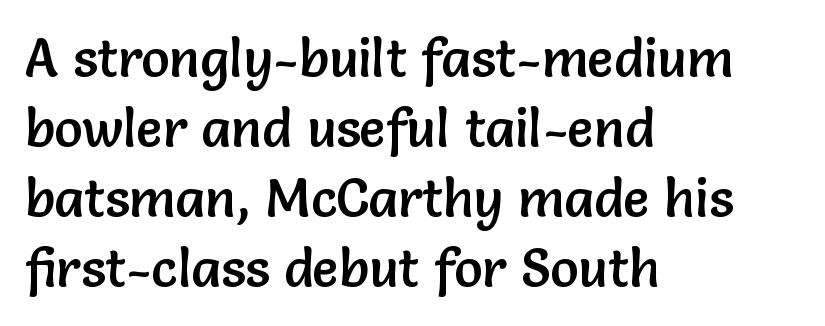
{"serif": "no", "italic": "no", "width": "normal", "stroke_contrast": "low", "x_height": "medium", "monospaced": "no", "underline": "no", "align": "left", "line_spacing": "normal", "line_spacing_ratio": 1.32, "letter_spacing": "normal", "letter_spacing_em": 0.0, "glyph_px": 53}
